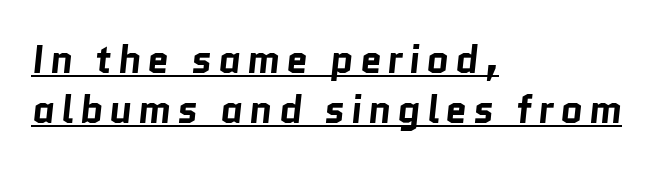
The image shows 39 px bold sans-serif type; set left-aligned, normal line spacing (1.28x), underlined; low stroke contrast and a medium x-height.
